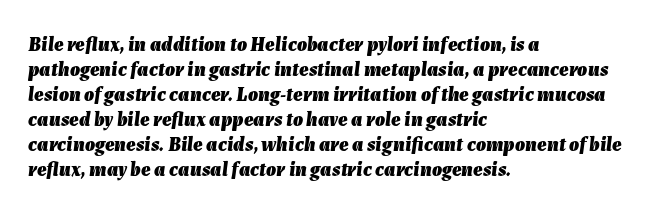
Visually the block forms a straight wall on the left and a jagged coastline on the right. Lines of text with bare space underneath. A normal amount of white space separates one row of letters from the next. Typesetter's note: full bold, strokes at maximum text heaviness. The gaps between neighbouring characters are ordinary and unremarkable. Slant detected: the letters are inclined.
